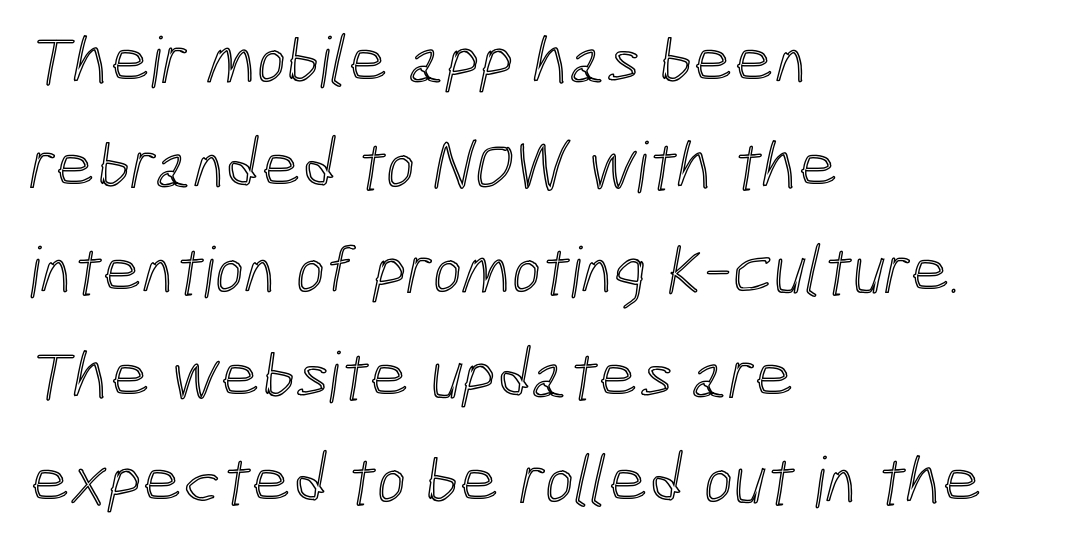
The image shows 70 px condensed type; set left-aligned, normal line spacing (1.5x), normal letter spacing, not underlined; a medium x-height.
